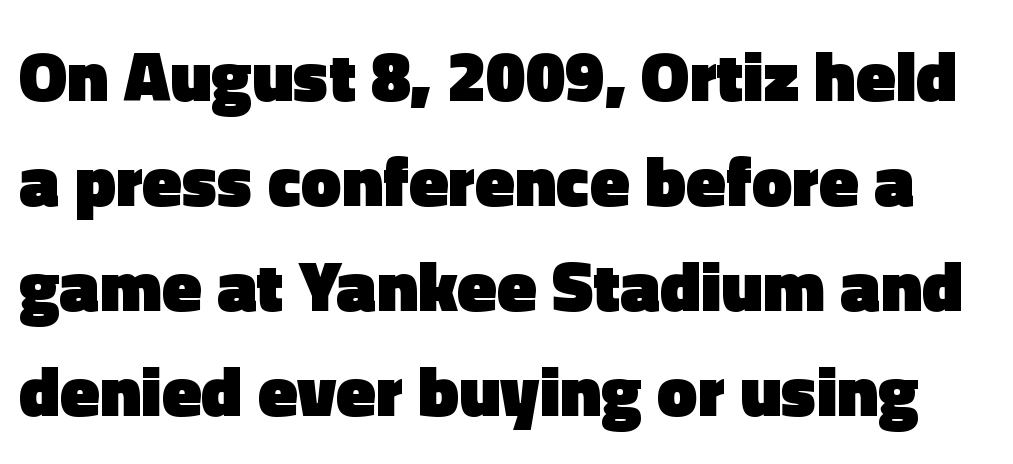
The image shows 72 px heavy sans-serif type, upright; set normal line spacing (1.46x), normal letter spacing, not underlined; a medium x-height.
